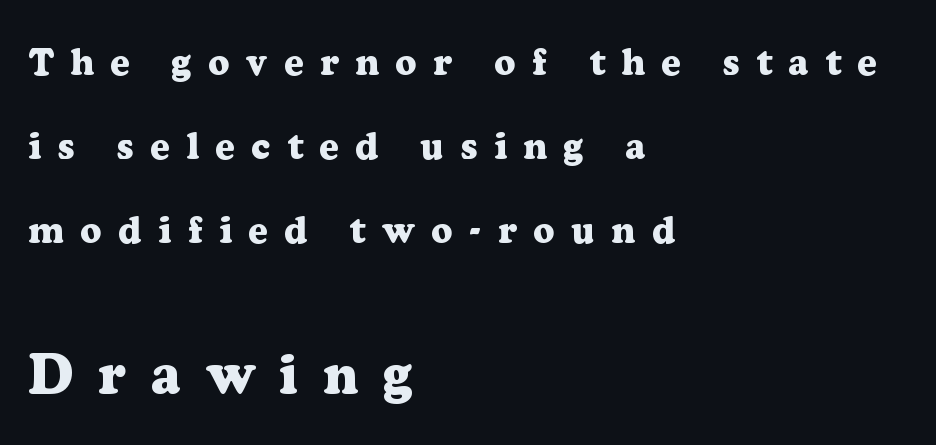
Small over large — that's the arrangement of the two blocks here. The letters stand upright; this is a roman face. Is this a fixed-width face? No — the glyphs have proportional, varying widths. Look at the tracking — it's clearly loosened, letters drifting apart.
